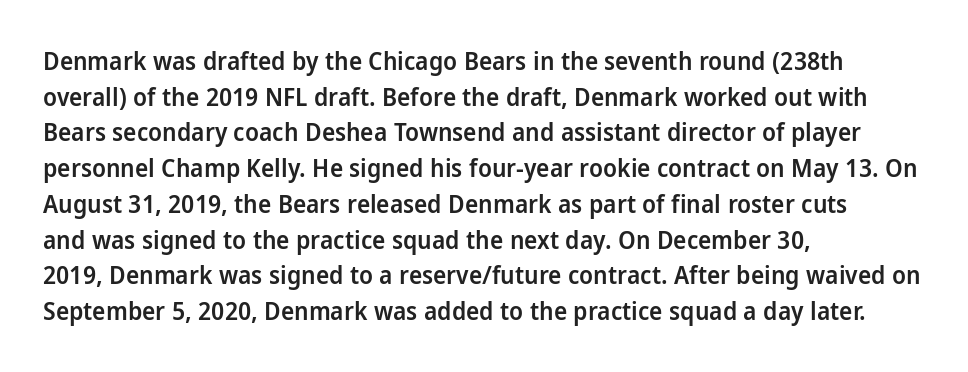
The vertical gap from one line to the next is medium. Which margin do the lines hug? The left one — the right edge is uneven. If you drew a line through each stem, it would be perfectly vertical. Has an underline been added? It has not.
